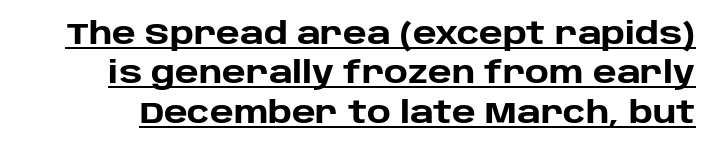
{"serif": "no", "italic": "no", "bold": "yes", "weight": "heavy", "width": "normal", "stroke_contrast": "low", "x_height": "large", "monospaced": "no", "underline": "yes", "line_spacing": "normal", "line_spacing_ratio": 1.31, "letter_spacing": "normal", "letter_spacing_em": 0.0, "glyph_px": 30}
